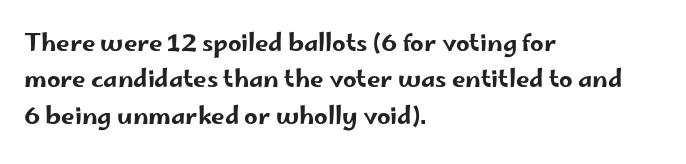
Q: Is the text italic (slanted)? A: No, it is upright.
Q: Is the text underlined? A: No.
Q: How is the paragraph aligned? A: Left-aligned.
Q: Is the spacing between letters normal or unusually wide? A: Normal.
Q: Is the spacing between lines tight, normal or loose? A: Normal.
